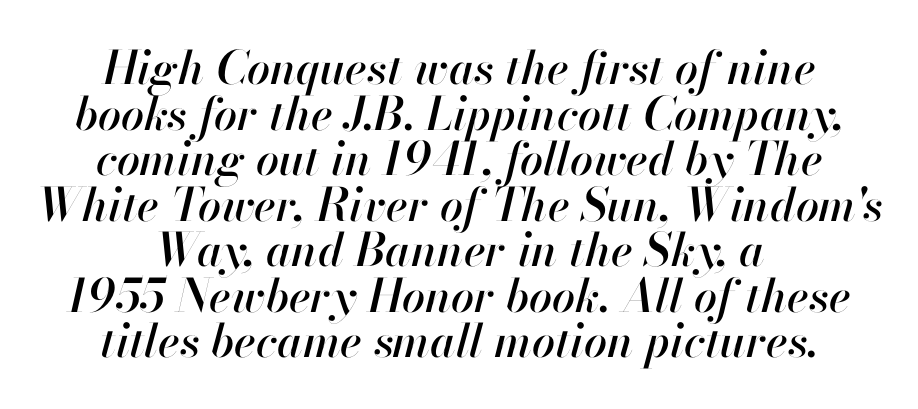
The image shows 46 px text type, italic (leaning right); set centered, tight line spacing (0.99x), normal letter spacing, not underlined; high stroke contrast and a small x-height.
